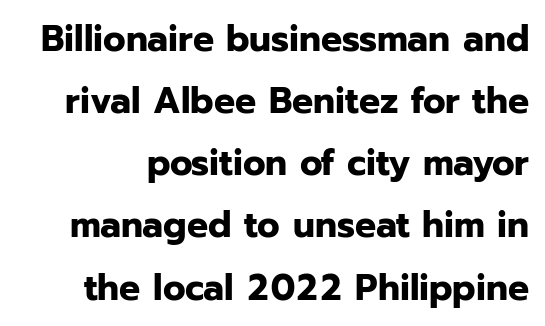
Q: Is the text bold? A: Yes.
Q: Is the text italic (slanted)? A: No, it is upright.
Q: Is the typeface a serif or a sans-serif typeface? A: Sans-serif.
Q: Is the text underlined? A: No.
Q: Is the spacing between letters normal or unusually wide? A: Normal.
Q: Is the spacing between lines tight, normal or loose? A: Normal.
Q: Width (condensed, normal, or wide)? A: Normal.
Q: Stroke contrast? A: Low.
Q: x-height? A: Medium.
Q: Monospaced? A: No.
